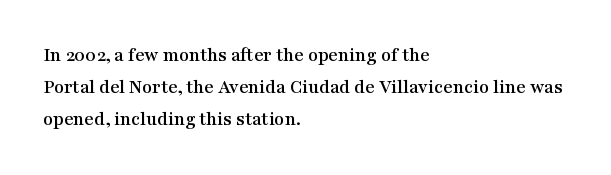
{"italic": "no", "underline": "no", "align": "left", "line_spacing": "normal", "line_spacing_ratio": 1.6, "letter_spacing": "normal", "letter_spacing_em": 0.0, "glyph_px": 20}
